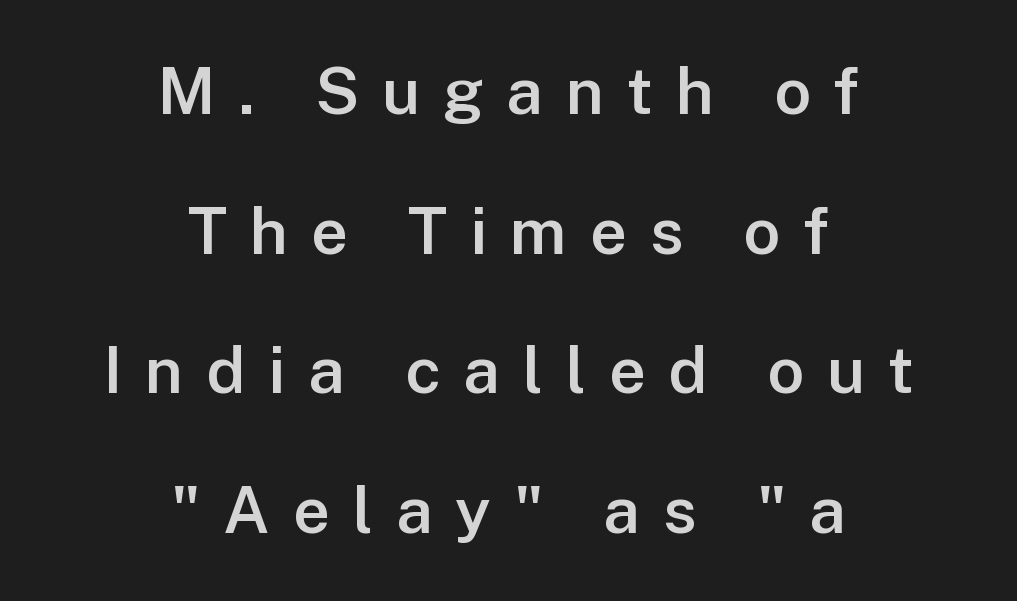
The image shows 65 px semibold sans-serif type, upright; set centered, loose line spacing (2.15x), unusually wide letter spacing (+0.35 em), not underlined; low stroke contrast and a medium x-height.
